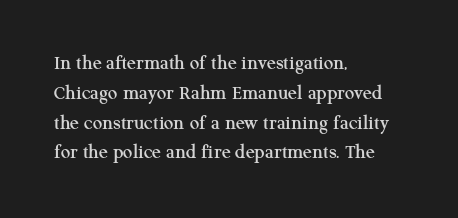
Which margin do the lines hug? The left one — the right edge is uneven. The letters stand upright; this is a roman face. Any mark beneath the type? The region is blank. The space between consecutive lines is moderate. No extra tracking has been applied to these lines.
